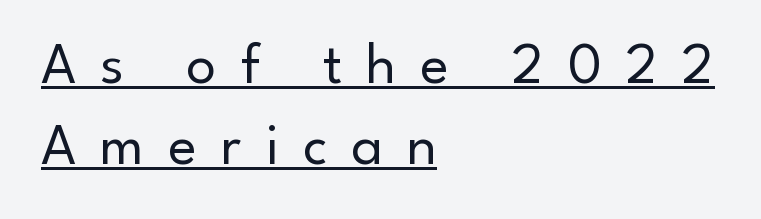
Baseline-to-baseline distance is the conventional proportion of letter height. The rag falls on the right side of this text block. Loose tracking; the words dissolve into strings of separated letters. A typesetter would call this proportional, since set widths differ per character. Characters remain perfectly vertical along every line.
